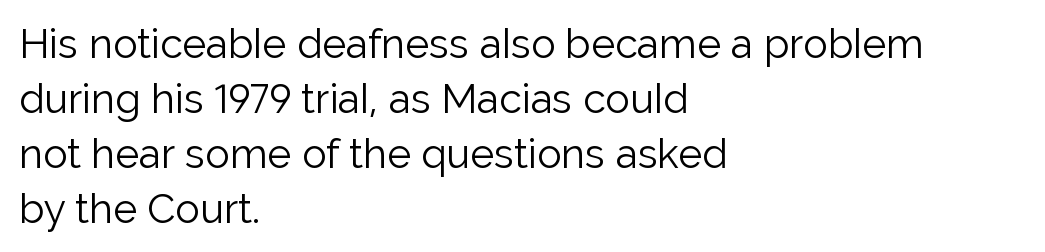
The image shows 41 px light sans-serif type, upright; set left-aligned, normal line spacing (1.34x), normal letter spacing, not underlined; low stroke contrast and a medium x-height.
